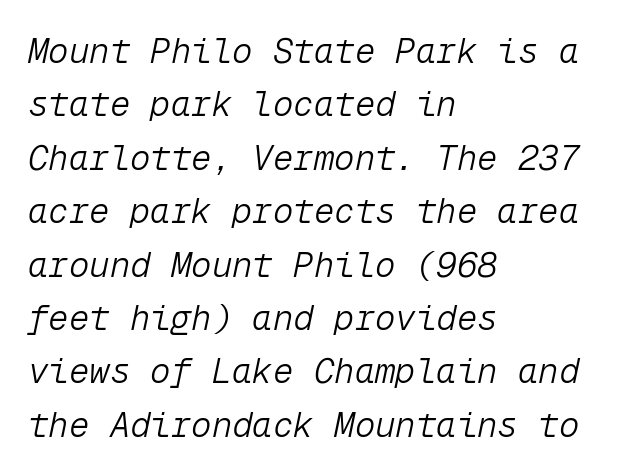
This is not heavy type; no bold has been used. Which margin do the lines hug? The left one — the right edge is uneven. Is there much room between lines? A standard amount, neither cramped nor airy. The rendering keeps characters at their native spacing.
